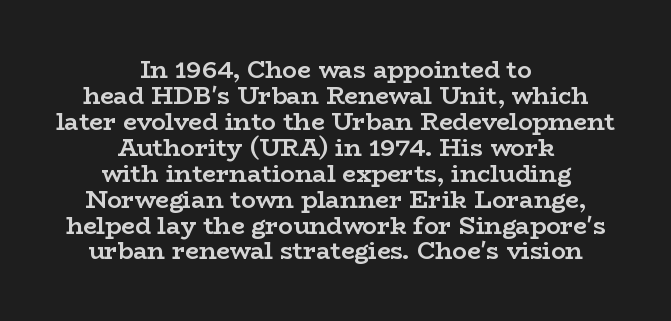
Q: Is the text bold? A: Yes.
Q: Is the text italic (slanted)? A: No, it is upright.
Q: Is the text underlined? A: No.
Q: How is the paragraph aligned? A: Centered.
Q: Is the spacing between letters normal or unusually wide? A: Normal.
Q: Is the spacing between lines tight, normal or loose? A: Tight.
